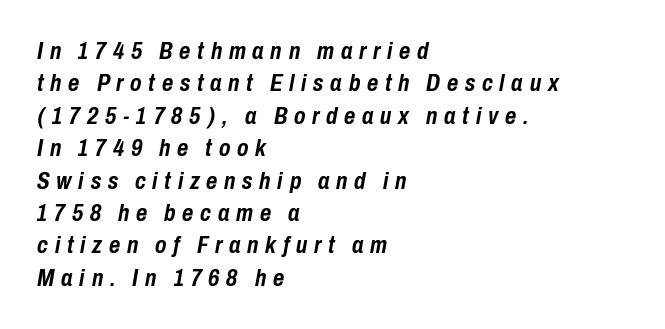
The image shows 24 px bold type, italic (leaning right); set left-aligned, normal line spacing (1.35x), unusually wide letter spacing (+0.28 em), not underlined.
